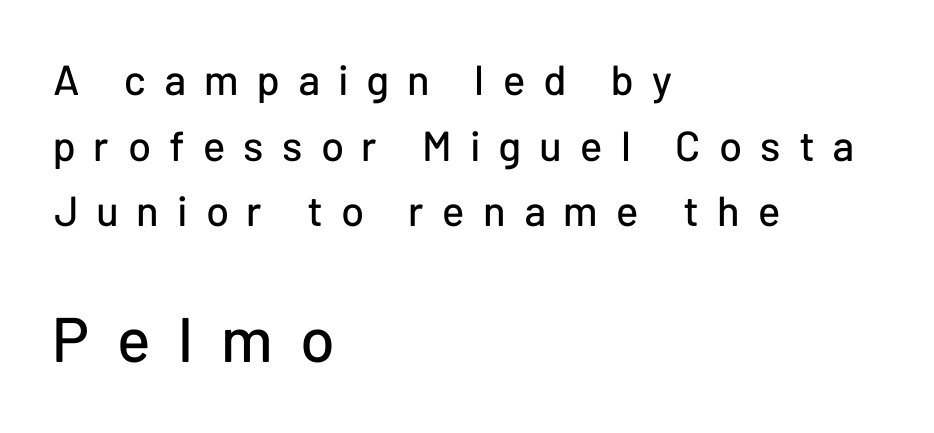
{"serif": "no", "italic": "no", "width": "normal", "stroke_contrast": "low", "x_height": "medium", "monospaced": "no", "underline": "no", "align": "left", "line_spacing": "normal", "line_spacing_ratio": 1.56, "letter_spacing": "wide", "letter_spacing_em": 0.43, "larger_block": "second", "size_ratio": 1.5, "glyph_px": 63}
